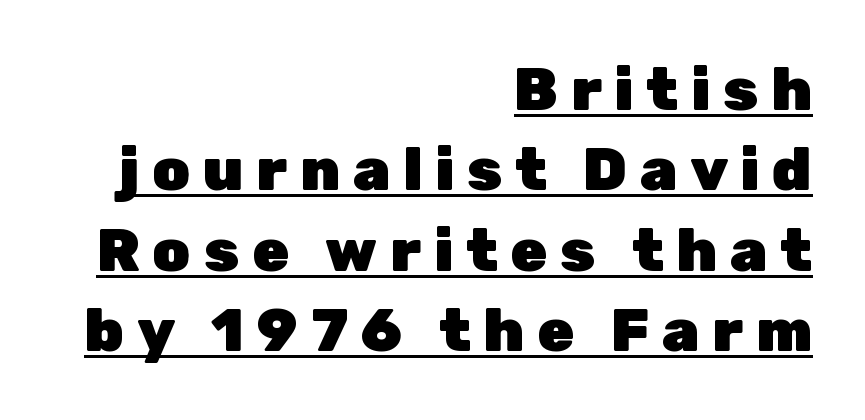
The letters advance in unequal steps, a hallmark of proportional type. The lettering is marked with a stroke running underneath it. This sample keeps an unexceptional amount of space between lines. Display-style spreading of the glyphs; the letterfit is very open. I'd call this a sans setting — the letters go barefoot.
